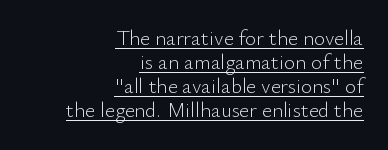
Q: Is the text bold? A: No.
Q: Is the text italic (slanted)? A: No, it is upright.
Q: Is the text underlined? A: Yes.
Q: How is the paragraph aligned? A: Right-aligned.
Q: Is the spacing between letters normal or unusually wide? A: Normal.
Q: Is the spacing between lines tight, normal or loose? A: Tight.
